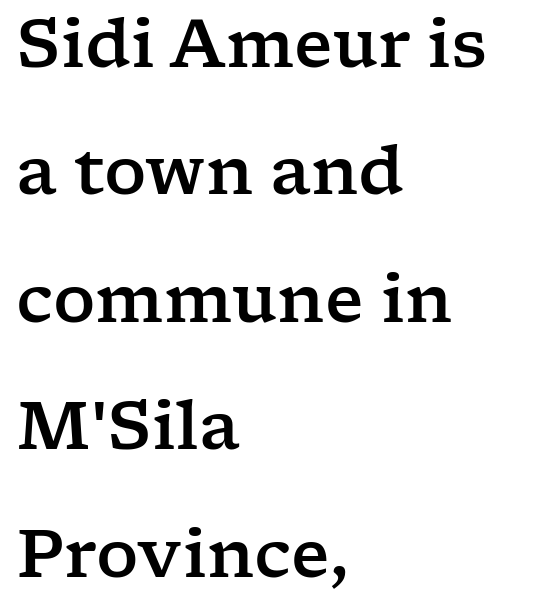
{"serif": "yes", "italic": "no", "width": "wide", "stroke_contrast": "low", "x_height": "medium", "monospaced": "no", "underline": "no", "align": "left", "line_spacing": "loose", "line_spacing_ratio": 1.93, "letter_spacing": "normal", "letter_spacing_em": 0.0, "glyph_px": 66}
